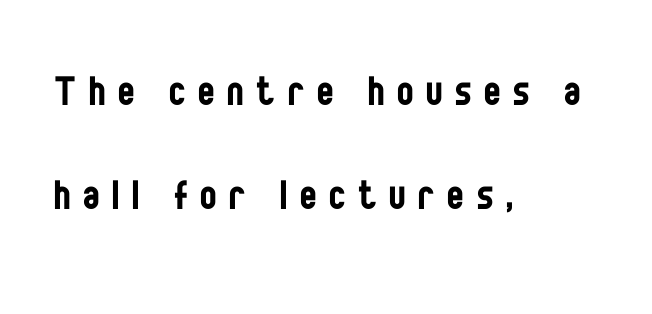
Q: Is the text bold? A: No.
Q: Is the text italic (slanted)? A: No, it is upright.
Q: Is the typeface a serif or a sans-serif typeface? A: Sans-serif.
Q: Is the text underlined? A: No.
Q: How is the paragraph aligned? A: Left-aligned.
Q: Is the spacing between letters normal or unusually wide? A: Unusually wide.
Q: Is the spacing between lines tight, normal or loose? A: Loose.
Q: Width (condensed, normal, or wide)? A: Condensed.
Q: Stroke contrast? A: Low.
Q: x-height? A: Large.
Q: Monospaced? A: No.
